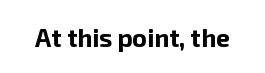
Q: Is the text bold? A: Yes.
Q: Is the text italic (slanted)? A: No, it is upright.
Q: Is the text underlined? A: No.
Q: Is the spacing between letters normal or unusually wide? A: Normal.
